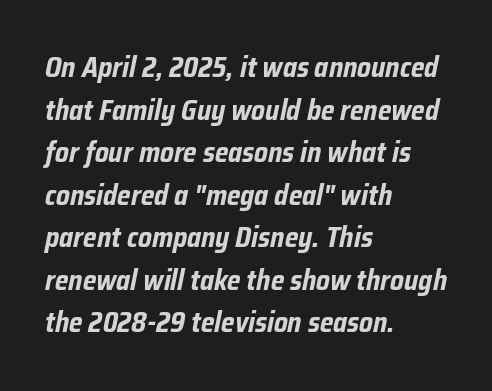
Q: Is the text bold? A: Yes.
Q: Is the text italic (slanted)? A: Yes, it leans right by about 12 degrees.
Q: Is the text underlined? A: No.
Q: How is the paragraph aligned? A: Left-aligned.
Q: Is the spacing between letters normal or unusually wide? A: Normal.
Q: Is the spacing between lines tight, normal or loose? A: Normal.
Q: Width (condensed, normal, or wide)? A: Condensed.
Q: Stroke contrast? A: Low.
Q: x-height? A: Medium.
Q: Monospaced? A: No.
